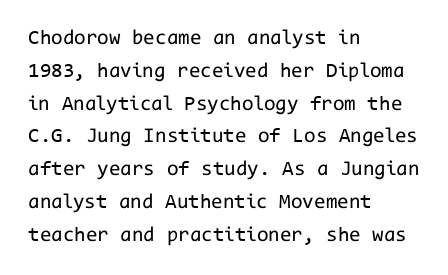
Q: Is the text bold? A: No.
Q: Is the text italic (slanted)? A: No, it is upright.
Q: Is the text underlined? A: No.
Q: How is the paragraph aligned? A: Left-aligned.
Q: Is the spacing between letters normal or unusually wide? A: Normal.
Q: Is the spacing between lines tight, normal or loose? A: Normal.
